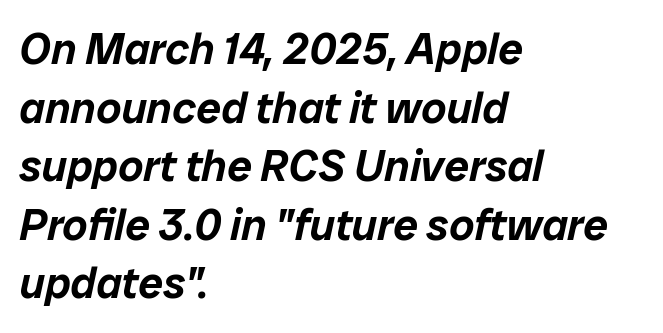
{"italic": "yes", "lean": "right", "slant_degrees": 12, "width": "normal", "stroke_contrast": "low", "x_height": "medium", "monospaced": "no", "underline": "no", "align": "left", "line_spacing": "normal", "line_spacing_ratio": 1.33, "letter_spacing": "normal", "letter_spacing_em": 0.0, "glyph_px": 44}
